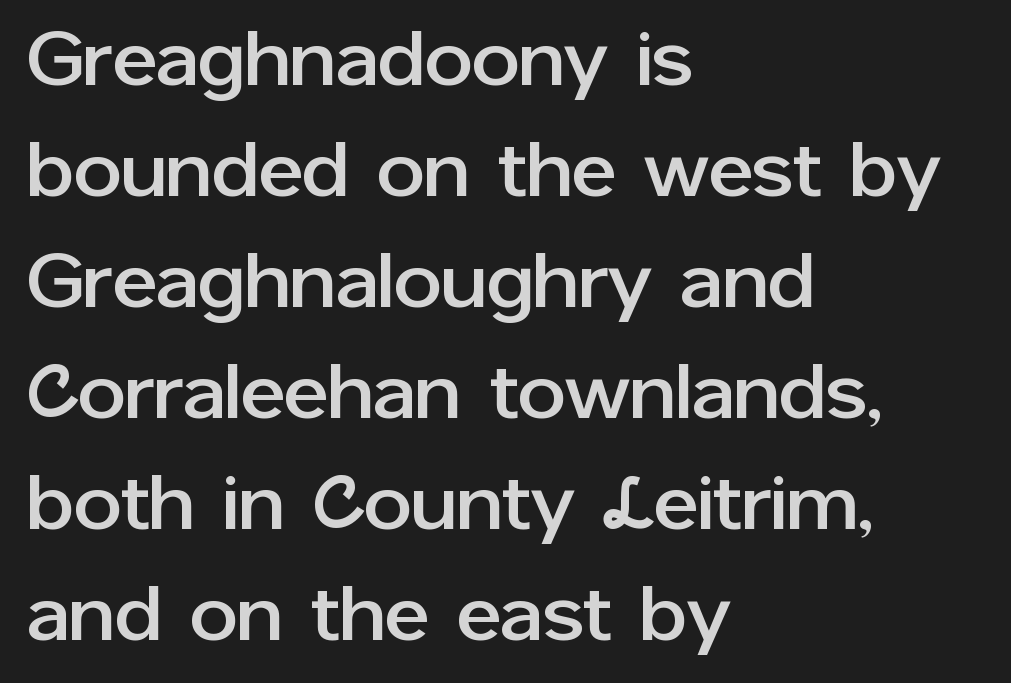
The image shows 76 px sans-serif type, upright; set left-aligned, normal line spacing (1.46x), normal letter spacing, not underlined; low stroke contrast and a medium x-height.
